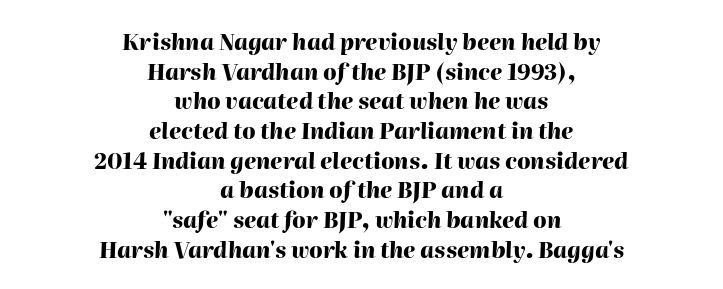
The image shows 22 px bold type, italic (leaning right); set centered, normal line spacing (1.35x), normal letter spacing, not underlined.
